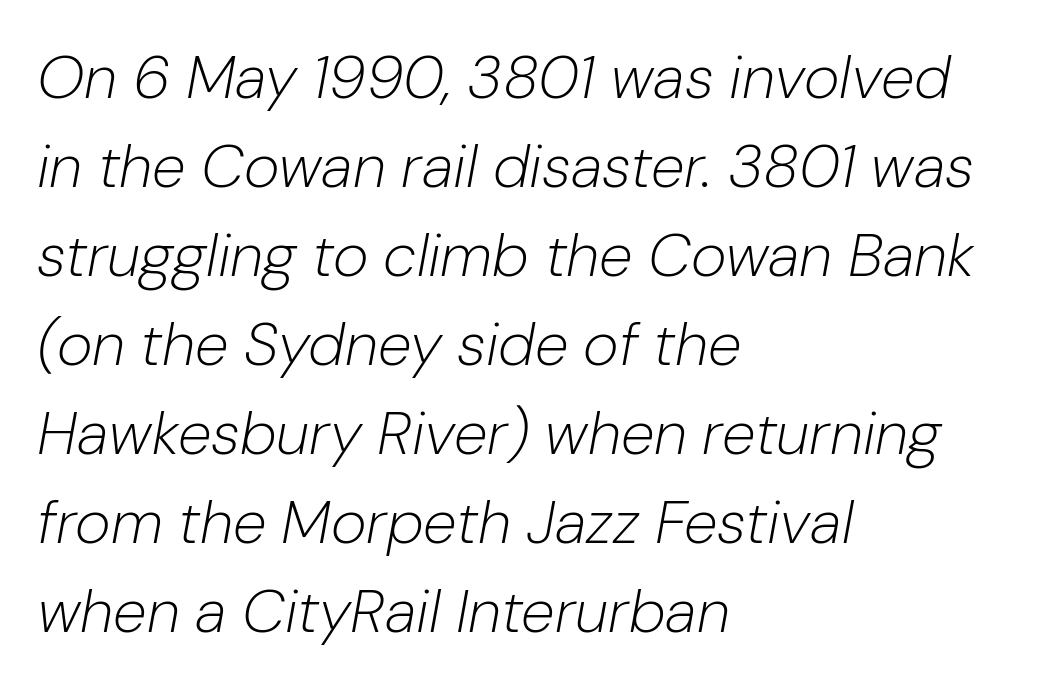
Anything drawn beneath the words? Only blank space. Notice how the passage keeps a crisp vertical edge on the left only. The rendering uses natural spacing where letterforms have individual widths. Quick note: italic.
